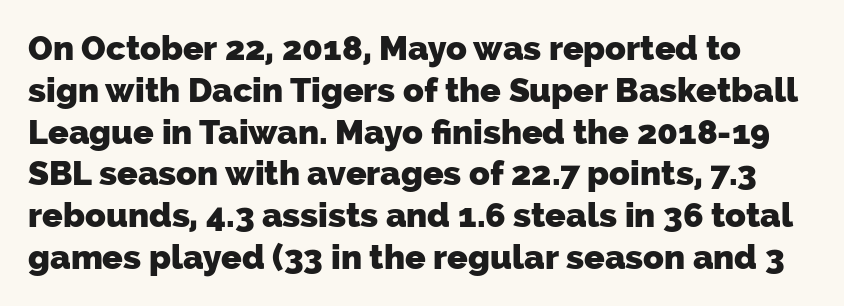
Q: Is the text bold? A: Yes.
Q: Is the typeface a serif or a sans-serif typeface? A: Sans-serif.
Q: Is the text underlined? A: No.
Q: Is the spacing between letters normal or unusually wide? A: Normal.
Q: Width (condensed, normal, or wide)? A: Normal.
Q: Stroke contrast? A: Low.
Q: x-height? A: Medium.
Q: Monospaced? A: No.
